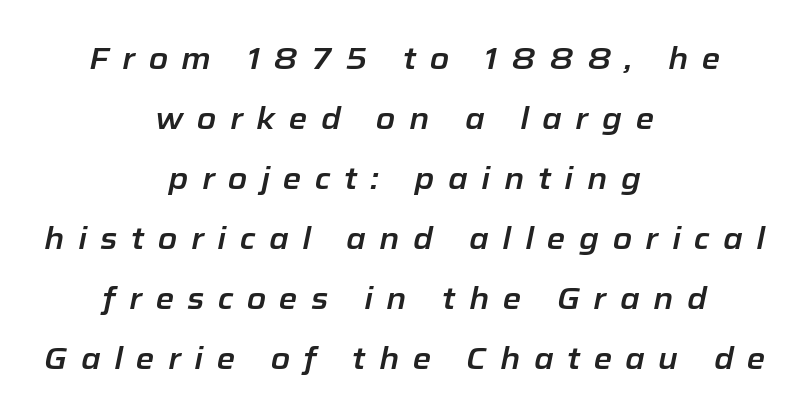
Q: Is the text italic (slanted)? A: Yes, it leans right by about 12 degrees.
Q: Is the text underlined? A: No.
Q: How is the paragraph aligned? A: Centered.
Q: Is the spacing between letters normal or unusually wide? A: Unusually wide.
Q: Is the spacing between lines tight, normal or loose? A: Loose.
Q: Width (condensed, normal, or wide)? A: Normal.
Q: Stroke contrast? A: Low.
Q: x-height? A: Medium.
Q: Monospaced? A: No.
